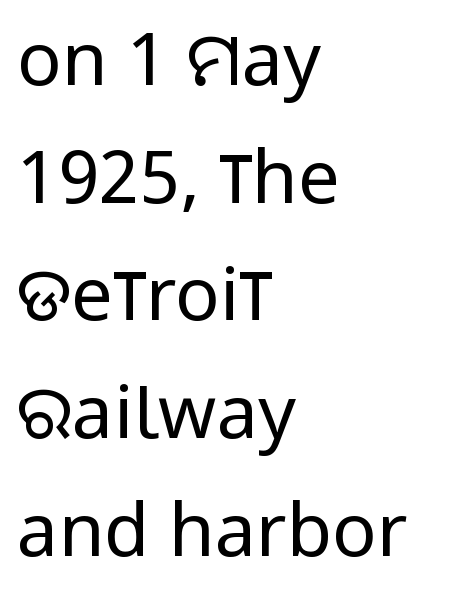
The letters advance in unequal steps, a hallmark of proportional type. The letters stand straight up with perfectly vertical stems. Nope, no serifs anywhere on these letters. Stroke thickness stays within the range of a standard reading face or lighter. Short and long lines alike share a common starting point at left. Students, note that the glyphs here touch the page at normal intervals.
